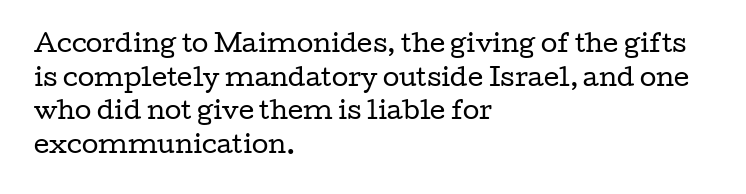
Q: Is the text bold? A: No.
Q: Is the text italic (slanted)? A: No, it is upright.
Q: Is the text underlined? A: No.
Q: How is the paragraph aligned? A: Left-aligned.
Q: Is the spacing between letters normal or unusually wide? A: Normal.
Q: Is the spacing between lines tight, normal or loose? A: Normal.
